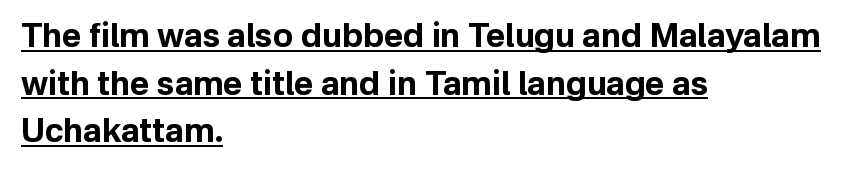
On the weight axis this lands at bold, roughly 700. The block of text has a typical density, with ordinary space between rows. Underlined type. Designer's note — italics off, roman on.
